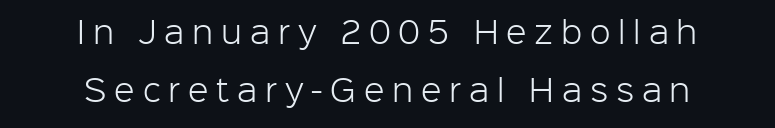
{"serif": "no", "italic": "no", "bold": "no", "weight": "light", "width": "normal", "stroke_contrast": "low", "x_height": "medium", "monospaced": "no", "underline": "no", "align": "center", "line_spacing": "loose", "line_spacing_ratio": 1.94, "letter_spacing": "wide", "letter_spacing_em": 0.26, "glyph_px": 30}
